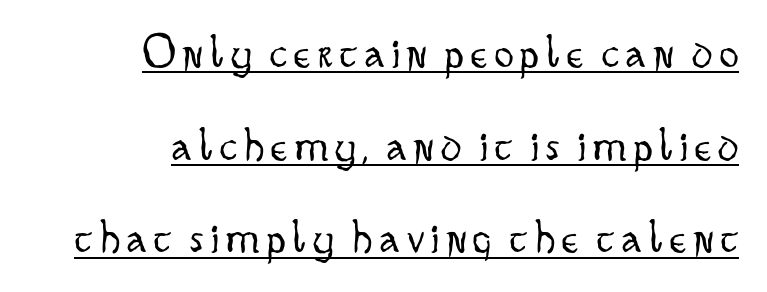
Q: Is the text bold? A: No.
Q: Is the text italic (slanted)? A: No, it is upright.
Q: Is the typeface a serif or a sans-serif typeface? A: Sans-serif.
Q: Is the text underlined? A: Yes.
Q: How is the paragraph aligned? A: Right-aligned.
Q: Is the spacing between lines tight, normal or loose? A: Loose.
Q: Width (condensed, normal, or wide)? A: Condensed.
Q: Stroke contrast? A: Low.
Q: x-height? A: Small.
Q: Monospaced? A: No.
